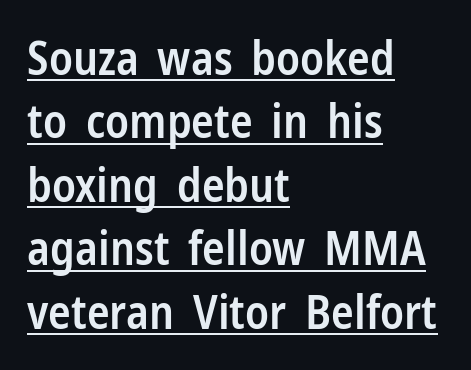
Check the space under the baseline: a stroke is drawn there. Short and long lines alike share a common starting point at left. Line spacing here is normal. Tracking value appears to be zero — textbook default spacing. In terms of letterform style, serifs are entirely absent.
